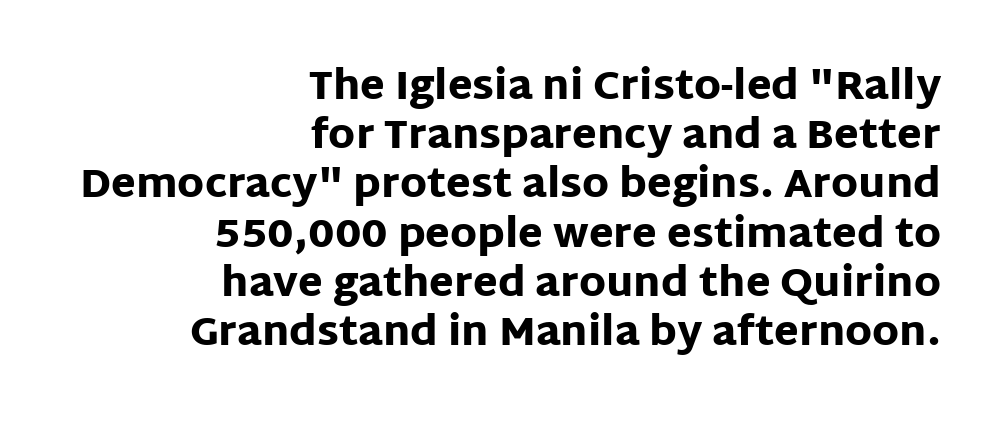
Q: Is the text bold? A: Yes.
Q: Is the text italic (slanted)? A: No, it is upright.
Q: Is the typeface a serif or a sans-serif typeface? A: Sans-serif.
Q: Is the text underlined? A: No.
Q: How is the paragraph aligned? A: Right-aligned.
Q: Is the spacing between letters normal or unusually wide? A: Normal.
Q: Width (condensed, normal, or wide)? A: Normal.
Q: Stroke contrast? A: Low.
Q: x-height? A: Large.
Q: Monospaced? A: No.
